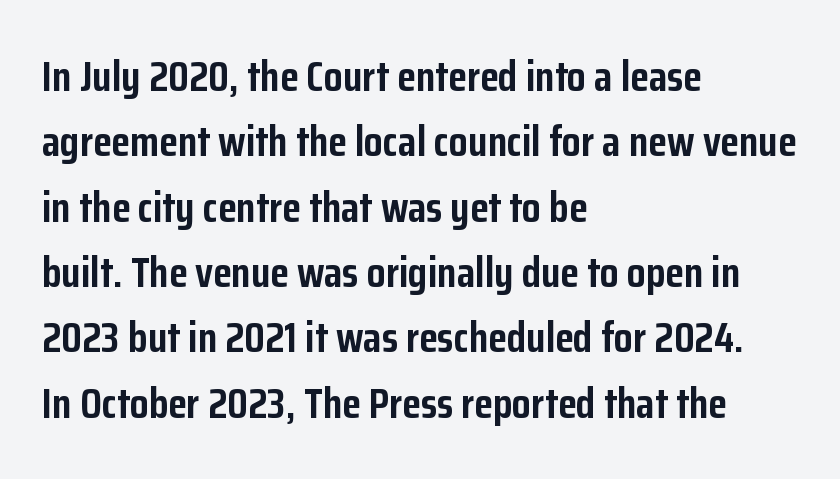
{"serif": "no", "italic": "no", "bold": "yes", "weight": "semibold", "width": "condensed", "stroke_contrast": "low", "x_height": "medium", "monospaced": "no", "underline": "no", "align": "left", "line_spacing": "normal", "line_spacing_ratio": 1.52, "letter_spacing": "normal", "letter_spacing_em": 0.0, "glyph_px": 43}
